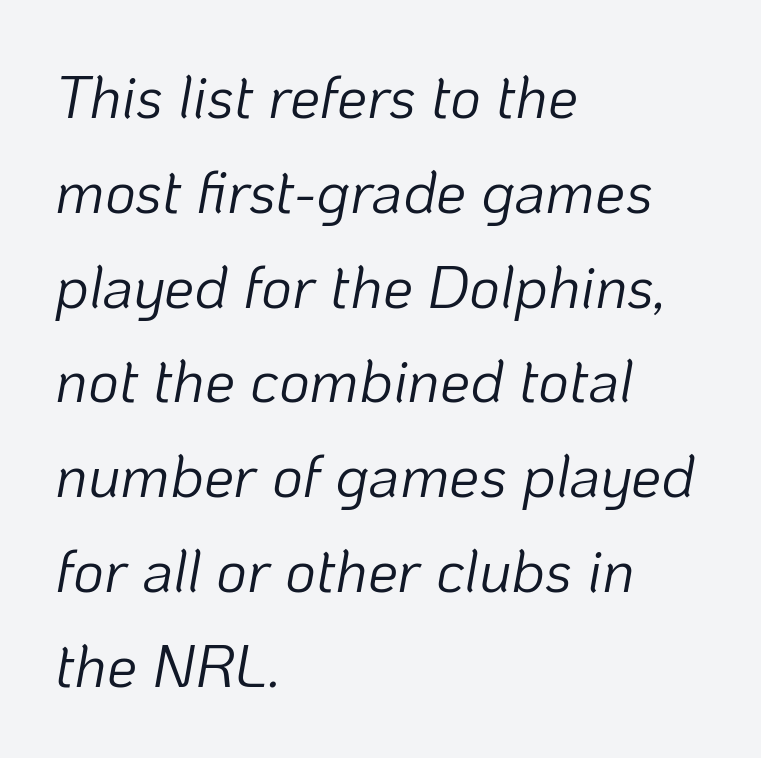
{"italic": "yes", "lean": "right", "slant_degrees": 10, "bold": "no", "weight": "light", "width": "normal", "stroke_contrast": "low", "x_height": "medium", "monospaced": "no", "underline": "no", "align": "left", "line_spacing": "normal", "line_spacing_ratio": 1.58, "letter_spacing": "normal", "letter_spacing_em": 0.0, "glyph_px": 60}
